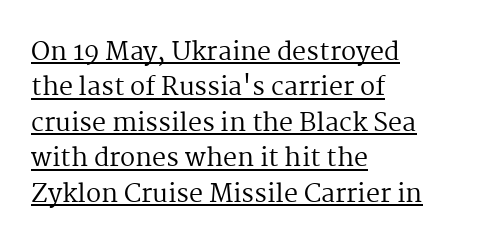
All the whitespace from short lines collects on the right. Upright lettering throughout. Each line of the rendering has a horizontal stroke beneath the glyphs. The designer left line spacing at the default. Look at the tracking — it's just the regular setting, nothing added. Counters stay open thanks to moderate or lighter strokes.
